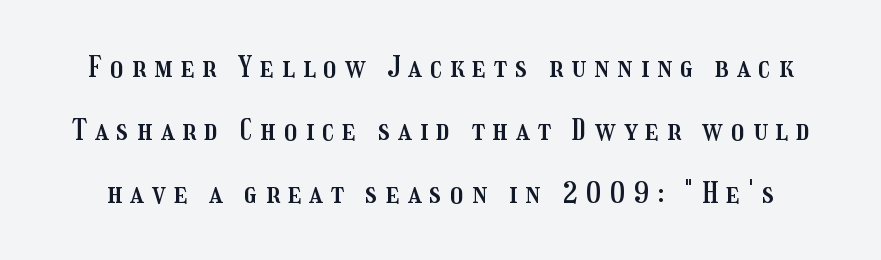
In terms of leading, this rendering errs on the spacious side. A typesetter would call this proportional, since set widths differ per character. Check the space under the baseline: it is left empty. Notice how the stems are strictly vertical — no italics here. Someone cranked the tracking dial way up on this one.
